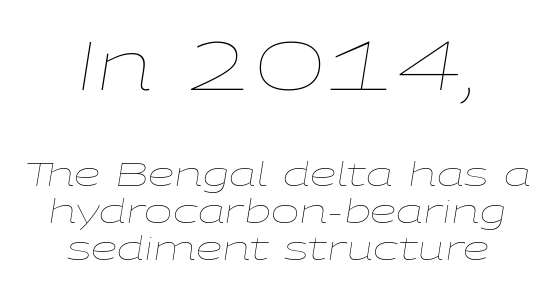
The image shows 68 px thin, wide type, italic (leaning right); set centered, tight line spacing (1.09x), normal letter spacing, not underlined; the first (top) block is 2.0x larger; low stroke contrast and a medium x-height.
